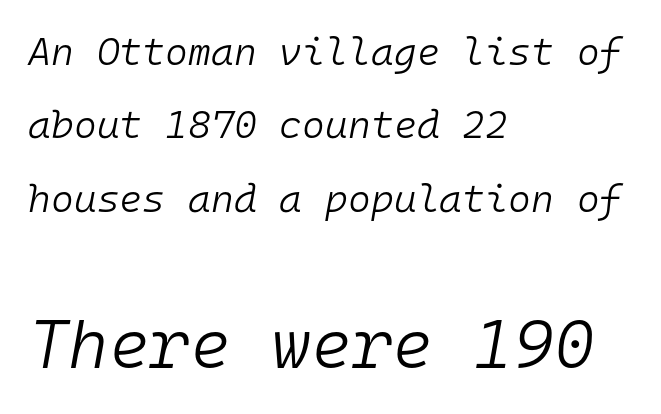
The image shows 69 px light type, italic (leaning right), monospaced; set left-aligned, line spacing 1.88x, normal letter spacing, not underlined; the second (bottom) block is 1.77x larger; low stroke contrast and a medium x-height.
